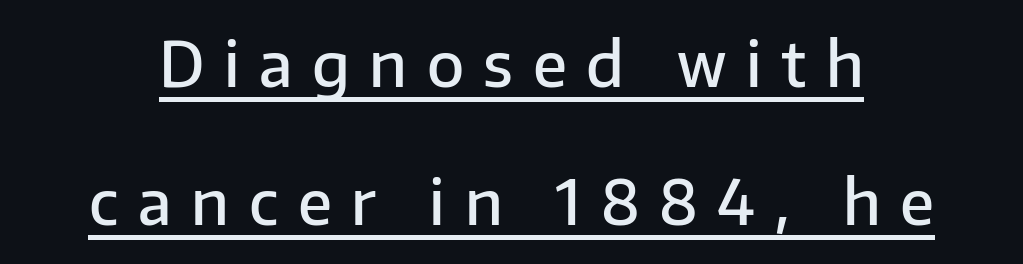
{"serif": "no", "italic": "no", "bold": "semi", "weight": "semibold", "width": "normal", "stroke_contrast": "low", "x_height": "medium", "monospaced": "no", "underline": "yes", "line_spacing": "loose", "line_spacing_ratio": 2.27, "letter_spacing": "wide", "letter_spacing_em": 0.32, "glyph_px": 61}
